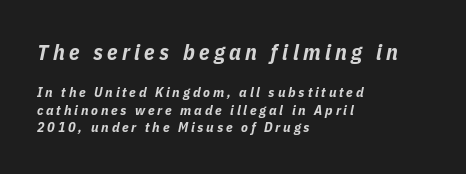
The image shows 22 px bold type, italic (leaning right); set left-aligned, normal line spacing (1.25x), unusually wide letter spacing (+0.2 em), not underlined; the first (top) block is 1.57x larger.
